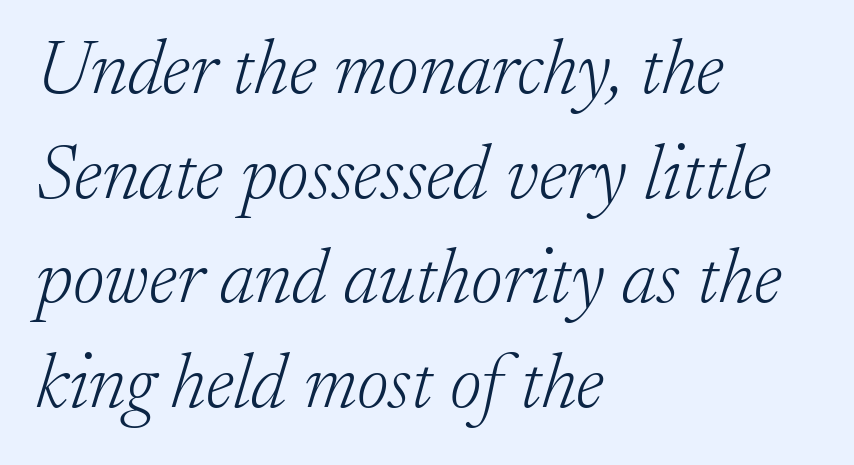
Quick note: underline off. This block has exactly the height ordinary leading produces. A student would call this left alignment; a typographer would say flush left, rag right. Looks like regular typesetting: each glyph gets only the width it needs. Caption: face not bold, strokes unweighted.
